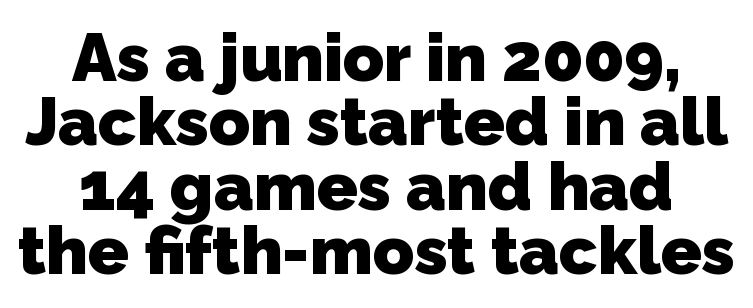
Q: Is the text bold? A: Yes.
Q: Is the typeface a serif or a sans-serif typeface? A: Sans-serif.
Q: Is the text underlined? A: No.
Q: How is the paragraph aligned? A: Centered.
Q: Is the spacing between letters normal or unusually wide? A: Normal.
Q: Is the spacing between lines tight, normal or loose? A: Tight.
Q: Width (condensed, normal, or wide)? A: Normal.
Q: Stroke contrast? A: Low.
Q: x-height? A: Medium.
Q: Monospaced? A: No.
